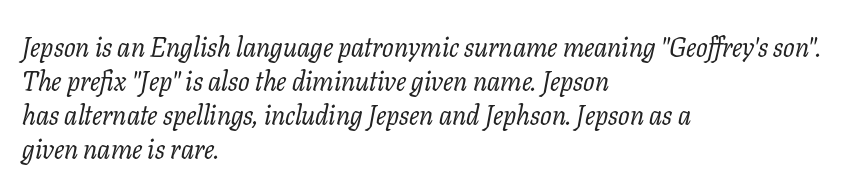
Q: Is the text bold? A: No.
Q: Is the text italic (slanted)? A: Yes, it leans right by about 11 degrees.
Q: Is the text underlined? A: No.
Q: How is the paragraph aligned? A: Left-aligned.
Q: Is the spacing between letters normal or unusually wide? A: Normal.
Q: Is the spacing between lines tight, normal or loose? A: Normal.
